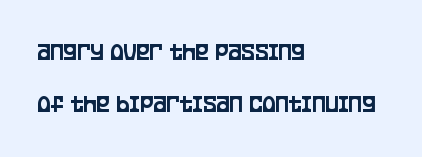
{"italic": "no", "underline": "no", "align": "left", "line_spacing": "loose", "line_spacing_ratio": 2.1, "letter_spacing": "normal", "letter_spacing_em": 0.0, "glyph_px": 25}
